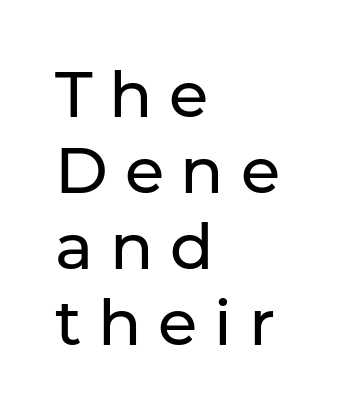
Q: Is the text bold? A: No.
Q: Is the text italic (slanted)? A: No, it is upright.
Q: Is the typeface a serif or a sans-serif typeface? A: Sans-serif.
Q: Is the text underlined? A: No.
Q: How is the paragraph aligned? A: Left-aligned.
Q: Is the spacing between letters normal or unusually wide? A: Unusually wide.
Q: Width (condensed, normal, or wide)? A: Normal.
Q: Stroke contrast? A: Low.
Q: x-height? A: Medium.
Q: Monospaced? A: No.
